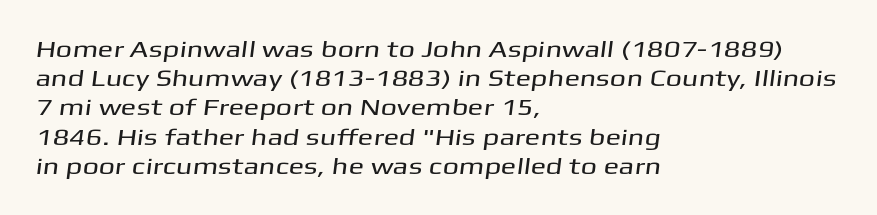
{"underline": "no", "align": "left", "line_spacing": "normal", "line_spacing_ratio": 1.27, "letter_spacing": "normal", "letter_spacing_em": 0.0, "glyph_px": 23}
